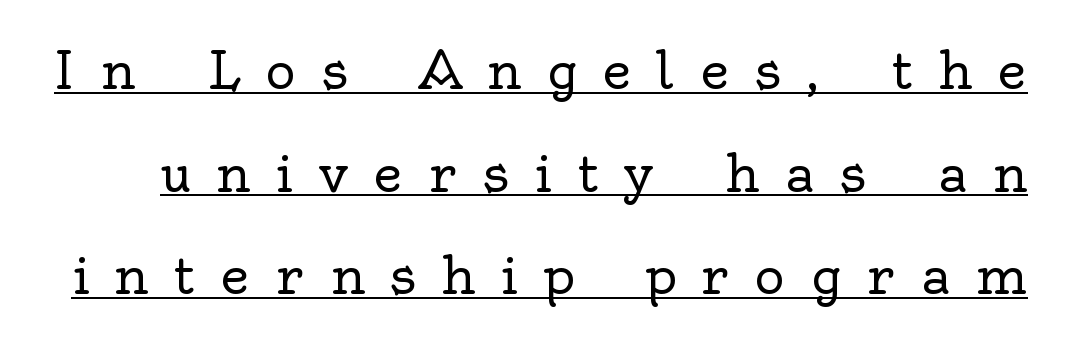
The letters carry serifs — small finishing strokes at the ends of their stems. Spacing verdict: proportional, widths tailored to each character. One glance says open: line gaps are wider than usual. Notice how the stems are strictly vertical — no italics here.
